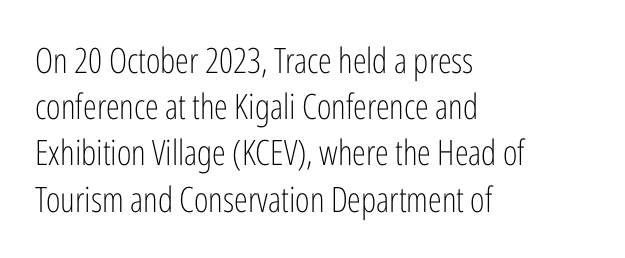
The image shows 35 px light, condensed sans-serif type, upright; set left-aligned, normal line spacing (1.32x), normal letter spacing, not underlined; low stroke contrast and a medium x-height.
